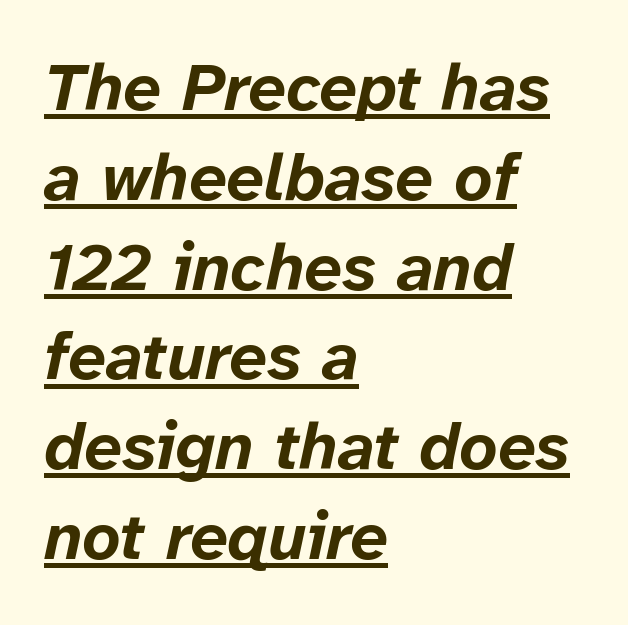
Note the varied advance widths — an 'i' is clearly narrower than an 'm'. Does extra space separate the letters? No, they use regular spacing. If you drew a ruler down the left edge, every line would touch it. Each glyph is drawn with heavy, bold strokes. Horizontal bands of white between lines are of average thickness.
